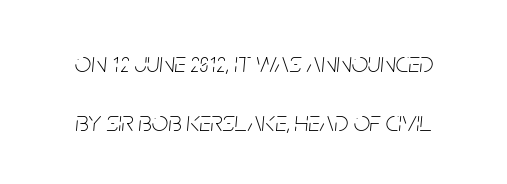
Vertically, the passage feels expansive, rows floating well apart. This is oblique type, the kind used for emphasis or titles. Rule under the text: the space is simply empty. The passage shown has conventional tracking throughout. Each letter keeps its own natural width here, so spacing adapts to shape. The strokes carry an ordinary text weight at most.
